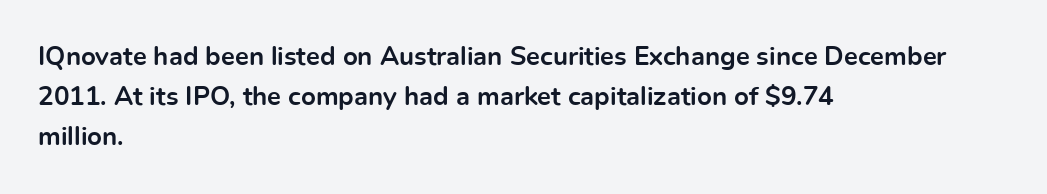
Q: Is the text bold? A: Yes.
Q: Is the text italic (slanted)? A: No, it is upright.
Q: Is the text underlined? A: No.
Q: How is the paragraph aligned? A: Left-aligned.
Q: Is the spacing between letters normal or unusually wide? A: Normal.
Q: Is the spacing between lines tight, normal or loose? A: Normal.
